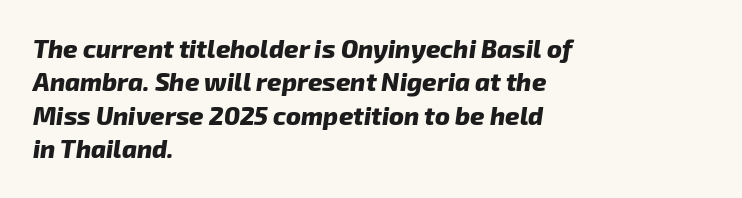
Q: Is the text bold? A: Yes.
Q: Is the text italic (slanted)? A: Yes, it leans right by about 8 degrees.
Q: Is the text underlined? A: No.
Q: How is the paragraph aligned? A: Left-aligned.
Q: Is the spacing between letters normal or unusually wide? A: Normal.
Q: Is the spacing between lines tight, normal or loose? A: Normal.
